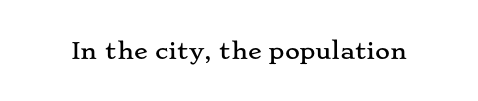
Each word holds together tightly as a unit, with standard inter-letter gaps. Posture: upright roman. The specimen omits any rule beneath the text block's lines.
